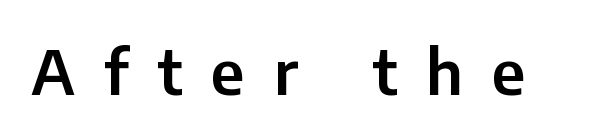
Here the glyphs are tracked loosely, breaking word shapes into spaced letters. Note the varied advance widths — an 'i' is clearly narrower than an 'm'. A typesetter would label this face a sans. The lettering holds an erect, upright posture throughout.
